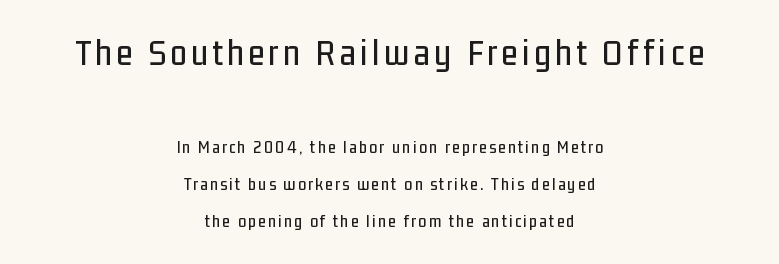
The image shows 37 px condensed sans-serif type, upright; set centered, loose line spacing (2.05x), not underlined; the first (top) block is 2.06x larger; low stroke contrast and a medium x-height.
